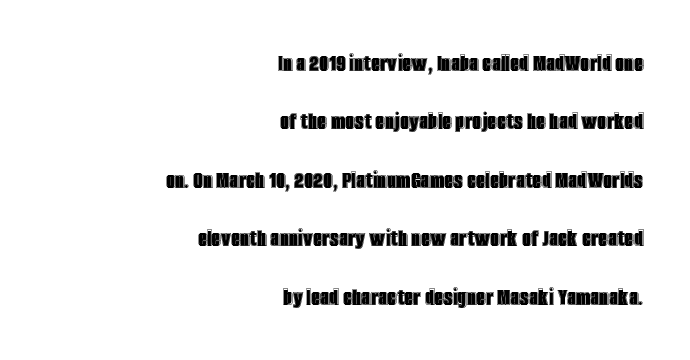
How are the letters spaced? Ordinarily, with no added tracking. Airy leading. A clean baseline with only descenders dipping below it. The letters stand straight up with perfectly vertical stems. The rendering anchors every line to the right-hand side.
